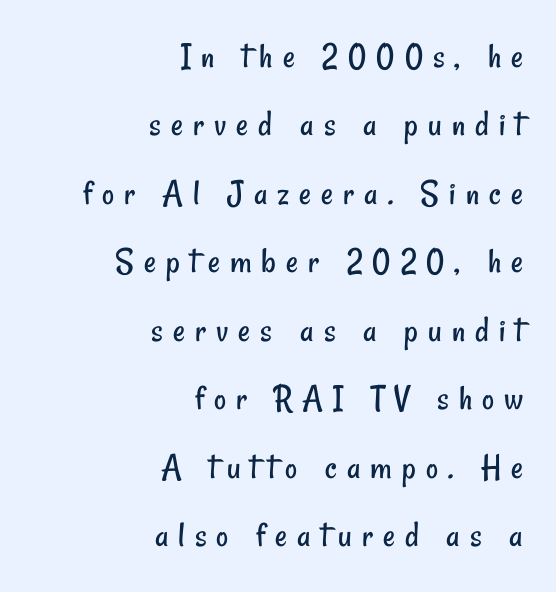
No feet cap the strokes, marking this as sans-serif type. The horizontal fit of the characters is loose and conspicuously gappy. Right-aligned paragraph, ragged on the left. Varying glyph widths throughout — classic text-font behaviour.
